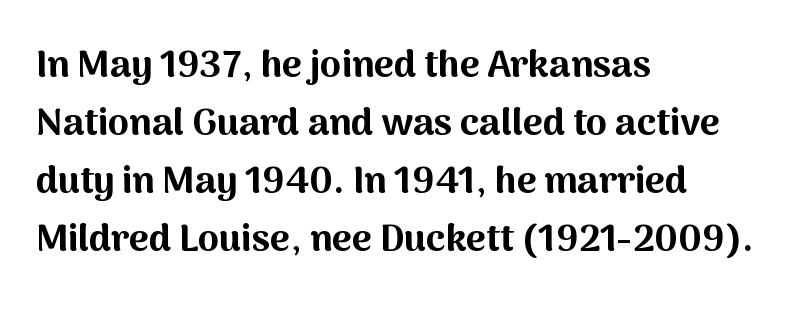
{"serif": "no", "italic": "no", "bold": "yes", "weight": "bold", "width": "normal", "stroke_contrast": "medium", "x_height": "medium", "monospaced": "no", "underline": "no", "align": "left", "line_spacing": "normal", "line_spacing_ratio": 1.53, "letter_spacing": "normal", "letter_spacing_em": 0.0, "glyph_px": 38}
